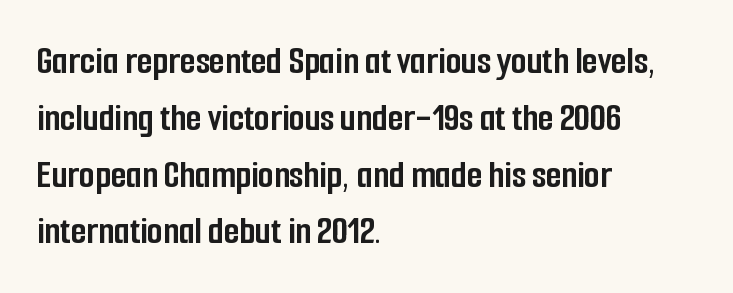
{"serif": "no", "italic": "no", "bold": "yes", "weight": "semibold", "width": "condensed", "stroke_contrast": "low", "x_height": "medium", "monospaced": "no", "underline": "no", "align": "left", "line_spacing": "normal", "line_spacing_ratio": 1.42, "letter_spacing": "normal", "letter_spacing_em": 0.0, "glyph_px": 40}
